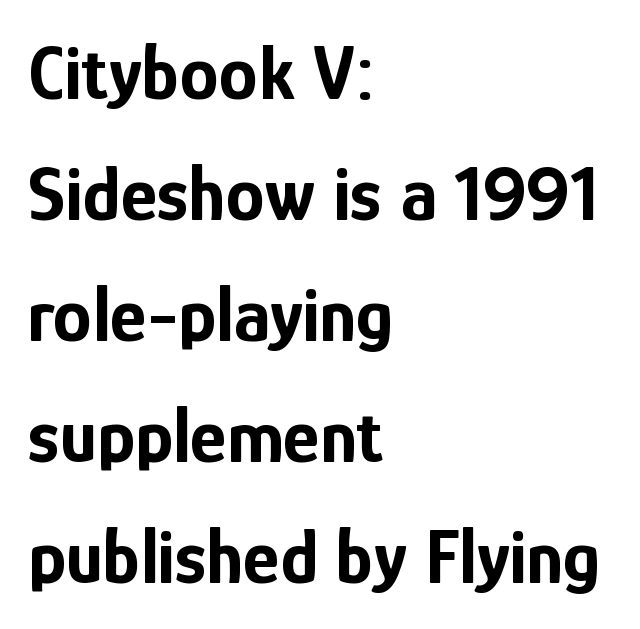
{"serif": "no", "italic": "no", "bold": "yes", "weight": "bold", "width": "condensed", "stroke_contrast": "low", "x_height": "medium", "monospaced": "no", "underline": "no", "align": "left", "line_spacing": "normal", "line_spacing_ratio": 1.55, "letter_spacing": "normal", "letter_spacing_em": 0.0, "glyph_px": 78}
